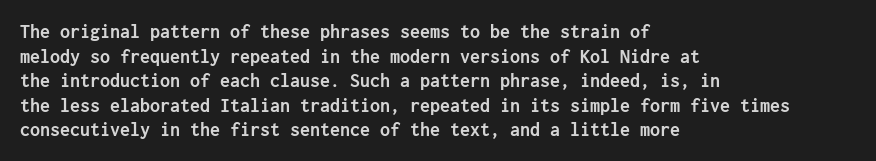
The foot of each line stays bare and open. The letters are bold, with thick, heavy strokes. The letters stand straight up with perfectly vertical stems. Compared with typical body copy, the letter spacing here is the same. These lines stack with their left ends in a neat column.
